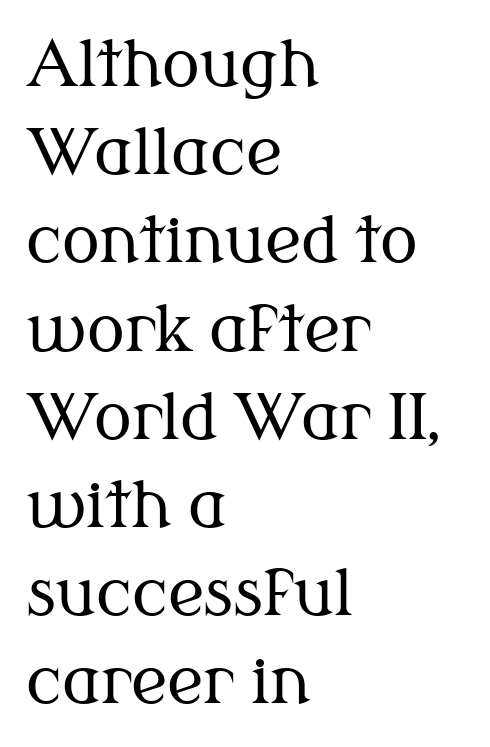
When letters stand straight like this, we call the style roman or upright. Each row of text sits above clean, open space. The letters advance in unequal steps, a hallmark of proportional type. The letters sit at their default tracking, neither squeezed nor spread. In terms of letterform style, serifs are clearly present.
